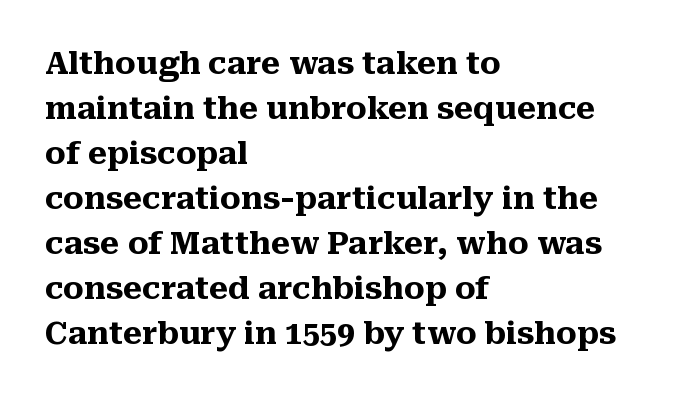
The image shows 31 px heavy serif type, upright; set left-aligned, normal line spacing (1.45x), normal letter spacing, not underlined; medium stroke contrast and a medium x-height.
